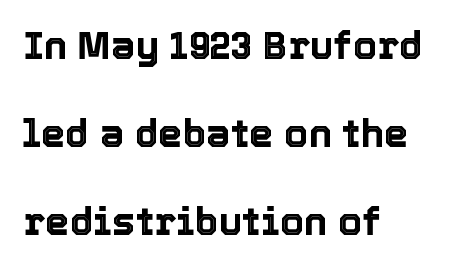
The image shows 39 px text type, upright; set left-aligned, loose line spacing (2.26x), normal letter spacing, not underlined; a medium x-height.
